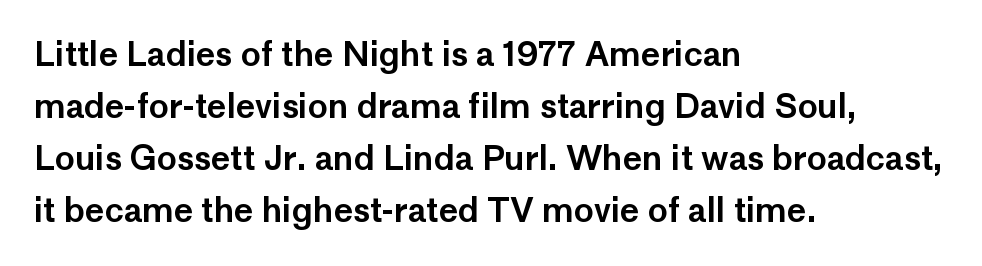
{"serif": "no", "italic": "no", "width": "normal", "stroke_contrast": "low", "x_height": "medium", "monospaced": "no", "underline": "no", "align": "left", "line_spacing": "normal", "line_spacing_ratio": 1.58, "letter_spacing": "normal", "letter_spacing_em": 0.0, "glyph_px": 33}
